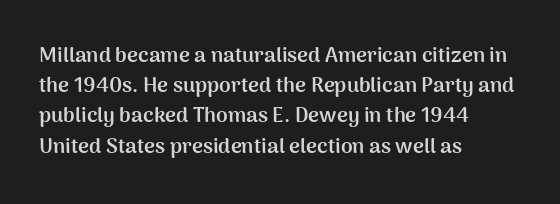
Q: Is the text bold? A: Yes.
Q: Is the text italic (slanted)? A: No, it is upright.
Q: Is the text underlined? A: No.
Q: How is the paragraph aligned? A: Left-aligned.
Q: Is the spacing between letters normal or unusually wide? A: Normal.
Q: Is the spacing between lines tight, normal or loose? A: Normal.
